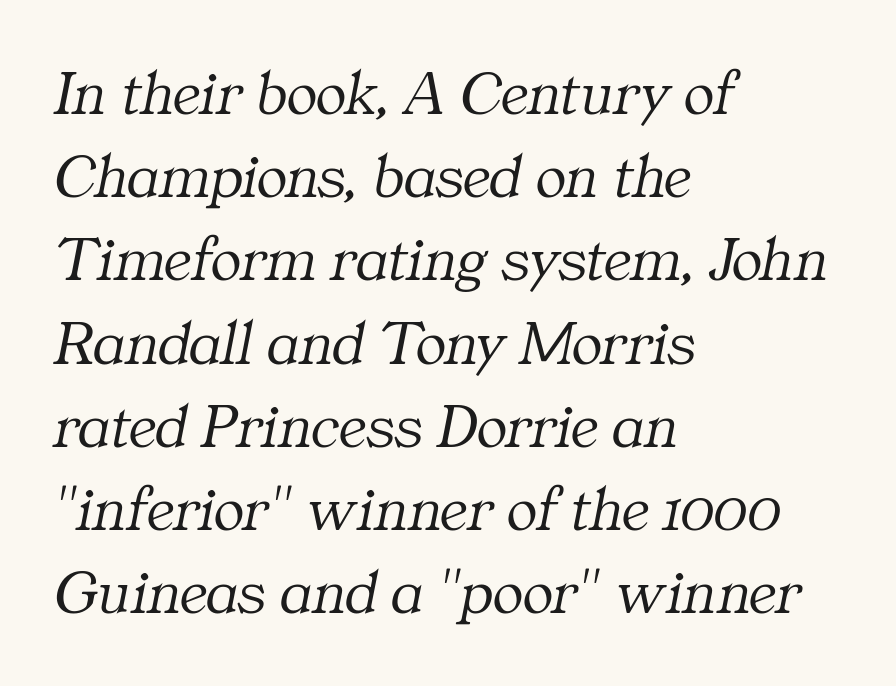
Q: Is the text bold? A: No.
Q: Is the text italic (slanted)? A: Yes, it leans right by about 11 degrees.
Q: Is the typeface a serif or a sans-serif typeface? A: Serif.
Q: Is the text underlined? A: No.
Q: How is the paragraph aligned? A: Left-aligned.
Q: Is the spacing between letters normal or unusually wide? A: Normal.
Q: Is the spacing between lines tight, normal or loose? A: Normal.
Q: Width (condensed, normal, or wide)? A: Normal.
Q: Stroke contrast? A: Medium.
Q: x-height? A: Medium.
Q: Monospaced? A: No.
